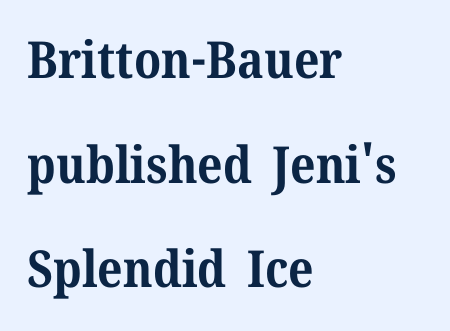
Check the space under the baseline: it is left empty. Line starts are locked; line ends wander. This rendering leaves character spacing at its baseline value. Observe the serifs anchoring each vertical stroke in this sample.
